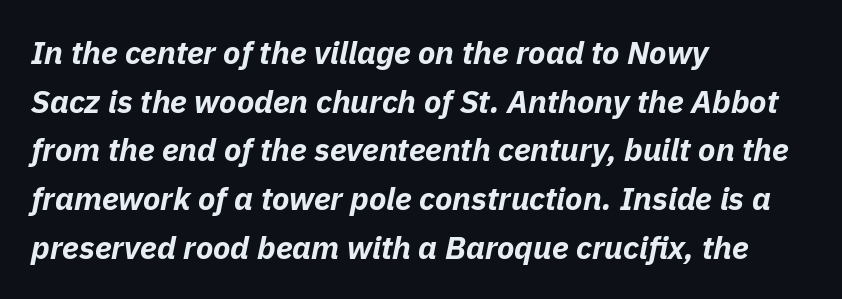
The axis of the letterforms is tilted away from vertical. A full-strength bold gives these letters their thick strokes. There is no visible air inserted between adjacent glyphs. A typesetter would call this leading conventional body-copy spacing. Only glyphs here, with clear space below each row. Notice how the passage keeps a crisp vertical edge on the left only.
